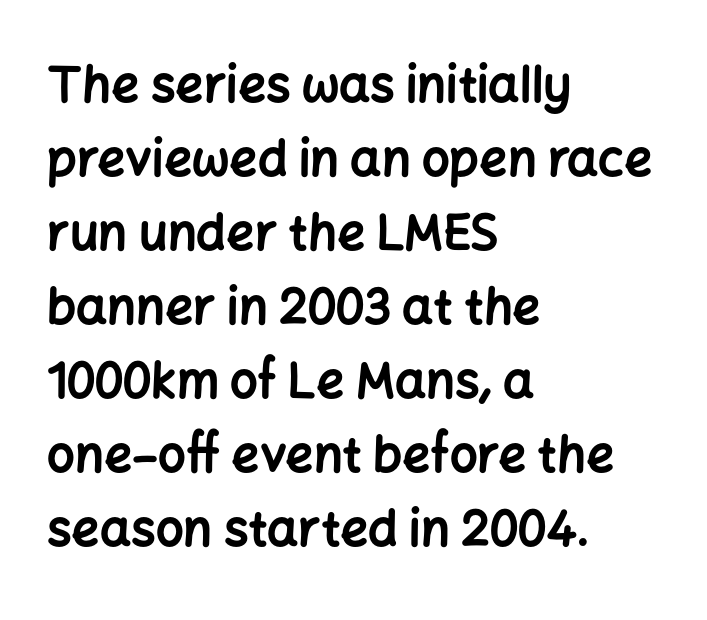
{"serif": "no", "italic": "no", "bold": "yes", "weight": "bold", "width": "normal", "stroke_contrast": "low", "x_height": "medium", "monospaced": "no", "underline": "no", "align": "left", "line_spacing": "normal", "line_spacing_ratio": 1.51, "letter_spacing": "normal", "letter_spacing_em": 0.0, "glyph_px": 49}
